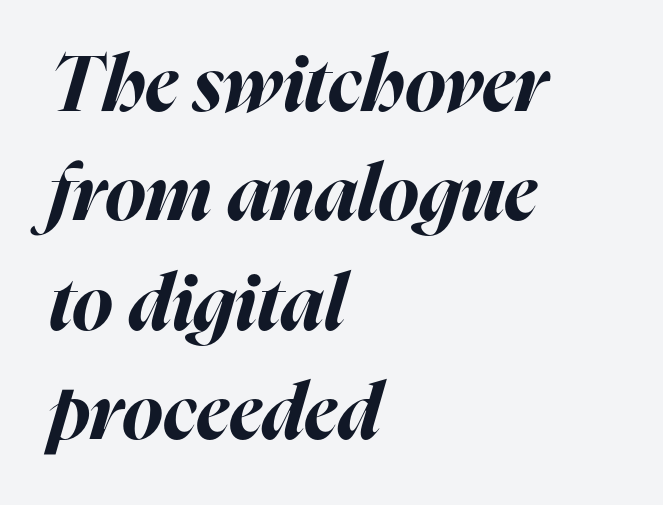
The face used here is proportionally spaced, like ordinary book or web type. Compared with an ordinary text face, these strokes are far heavier — a full bold. Casual observation: everything's shoved over to the left. Does the leading feel generous? No, just average. The letterforms sit shoulder to shoulder at normal distance. Letters rest on an invisible, unmarked baseline.
